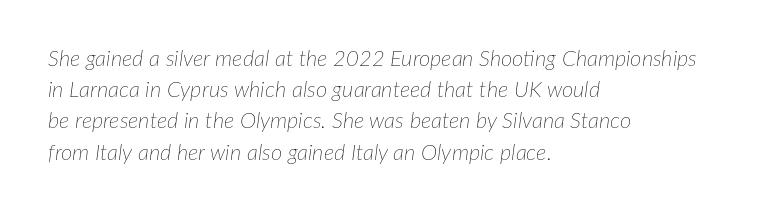
{"italic": "yes", "lean": "right", "slant_degrees": 7, "bold": "no", "underline": "no", "align": "left", "line_spacing": "normal", "line_spacing_ratio": 1.42, "letter_spacing": "normal", "letter_spacing_em": 0.0, "glyph_px": 22}
